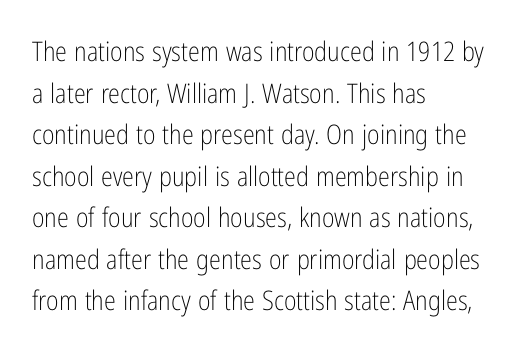
The image shows 27 px text type, upright; set left-aligned, normal line spacing (1.54x), normal letter spacing, not underlined.
